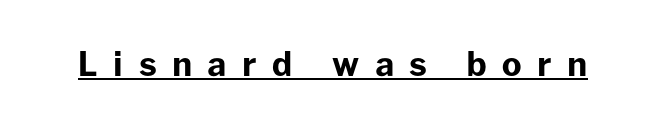
{"serif": "no", "italic": "no", "bold": "yes", "weight": "bold", "width": "normal", "stroke_contrast": "low", "x_height": "medium", "monospaced": "no", "underline": "yes", "letter_spacing": "wide", "letter_spacing_em": 0.47, "glyph_px": 33}
